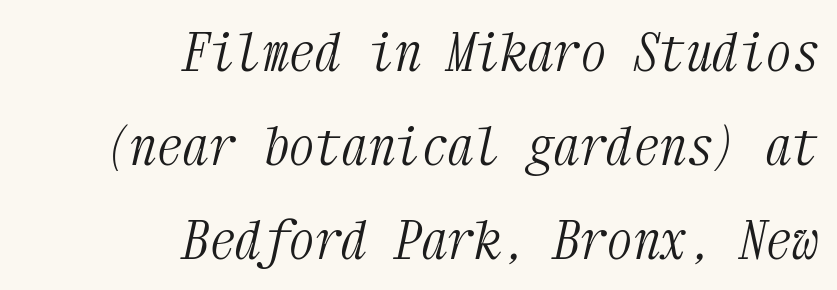
Q: Is the text bold? A: No.
Q: Is the text italic (slanted)? A: Yes, it leans right by about 12 degrees.
Q: Is the typeface a serif or a sans-serif typeface? A: Serif.
Q: Is the text underlined? A: No.
Q: How is the paragraph aligned? A: Right-aligned.
Q: Is the spacing between letters normal or unusually wide? A: Normal.
Q: Width (condensed, normal, or wide)? A: Condensed.
Q: Stroke contrast? A: Medium.
Q: x-height? A: Medium.
Q: Monospaced? A: Yes.
